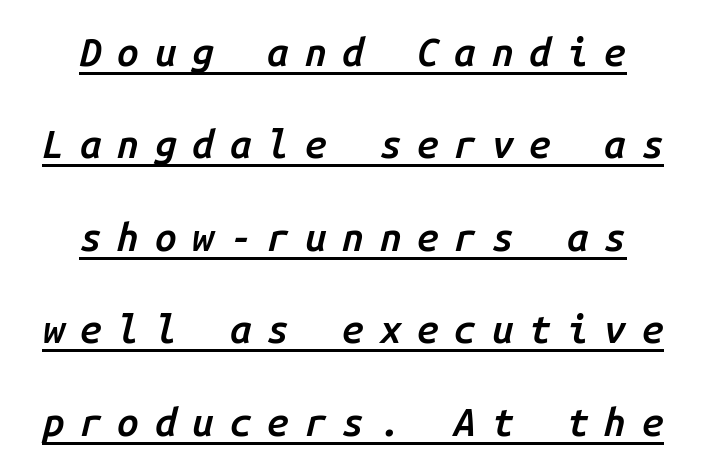
The font's italic variant was chosen for this text. Does a line run under the words? Yes, clearly. The space between consecutive lines is lavish. How are the letters spaced? Widely, with obvious added tracking. Typesetter's note: demi weight, one step under bold. The passage shown is typed in a monospace face where columns stay perfectly aligned.
